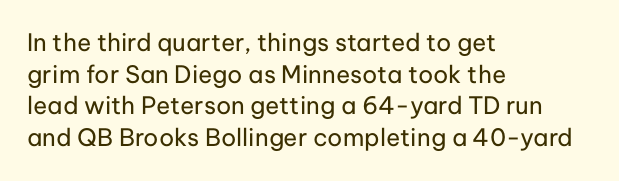
{"italic": "no", "bold": "no", "underline": "no", "align": "left", "line_spacing": "normal", "line_spacing_ratio": 1.32, "letter_spacing": "normal", "letter_spacing_em": 0.0, "glyph_px": 24}
